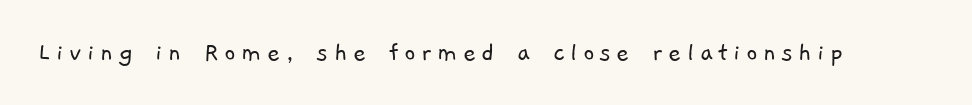
The image shows 28 px light sans-serif type; set not underlined; low stroke contrast and a medium x-height.
